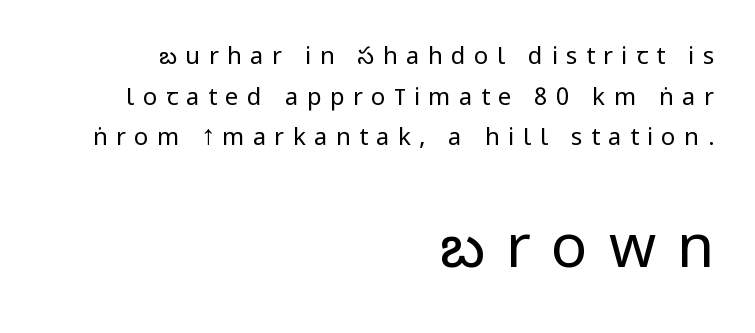
The image shows 60 px regular-weight, condensed sans-serif type, upright; set right-aligned, normal line spacing (1.69x), unusually wide letter spacing (+0.35 em), not underlined; the second (bottom) block is 2.5x larger; low stroke contrast and a large x-height.
